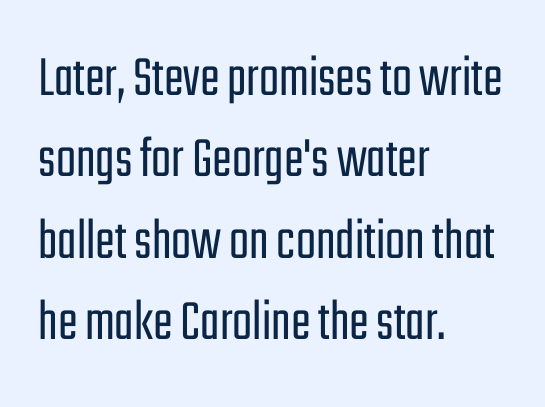
The image shows 59 px light, condensed sans-serif type, upright; set left-aligned, normal line spacing (1.38x), normal letter spacing, not underlined; low stroke contrast and a medium x-height.
